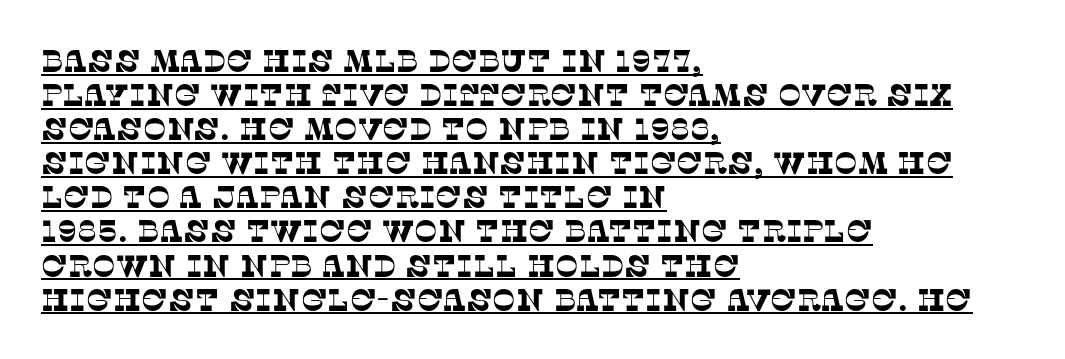
Q: Is the typeface a serif or a sans-serif typeface? A: Serif.
Q: Is the text underlined? A: Yes.
Q: How is the paragraph aligned? A: Left-aligned.
Q: Is the spacing between letters normal or unusually wide? A: Normal.
Q: Is the spacing between lines tight, normal or loose? A: Tight.
Q: Width (condensed, normal, or wide)? A: Normal.
Q: Stroke contrast? A: Low.
Q: x-height? A: Large.
Q: Monospaced? A: No.
